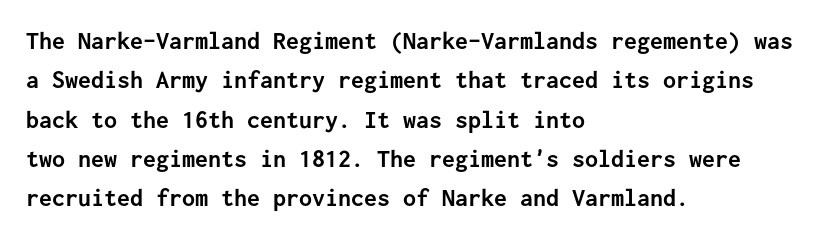
Typeset ragged right — the left edge is the straight one. The passage shown is not underscored anywhere. The lettering stays uniformly vertical, giving the passage a roman look. Short note: letters normally spaced.
